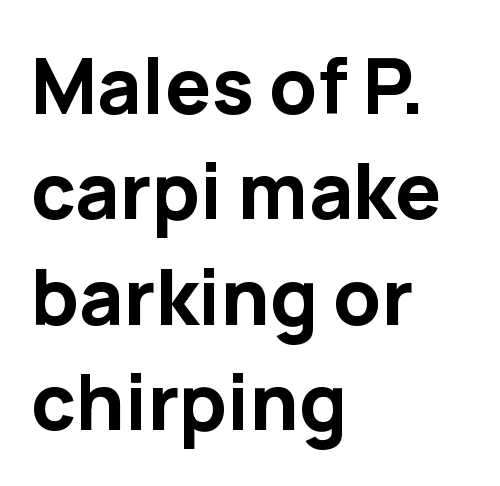
{"serif": "no", "italic": "no", "bold": "yes", "weight": "bold", "width": "normal", "stroke_contrast": "low", "x_height": "medium", "monospaced": "no", "underline": "no", "align": "left", "line_spacing": "normal", "line_spacing_ratio": 1.37, "letter_spacing": "normal", "letter_spacing_em": 0.0, "glyph_px": 77}
